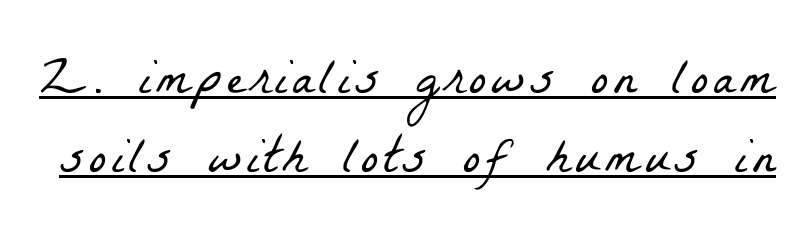
The image shows 52 px light, condensed serif type; set normal line spacing (1.52x), underlined; low stroke contrast and a medium x-height.
